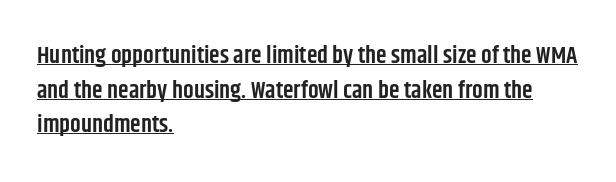
The rag falls on the right side of this text block. Posture: upright roman. The characters look somewhat weighty, a semibold short of true bold. Interline gaps are of average width in this sample. This sample uses plain, unmodified letter spacing. The face used here appears with an underline applied.
